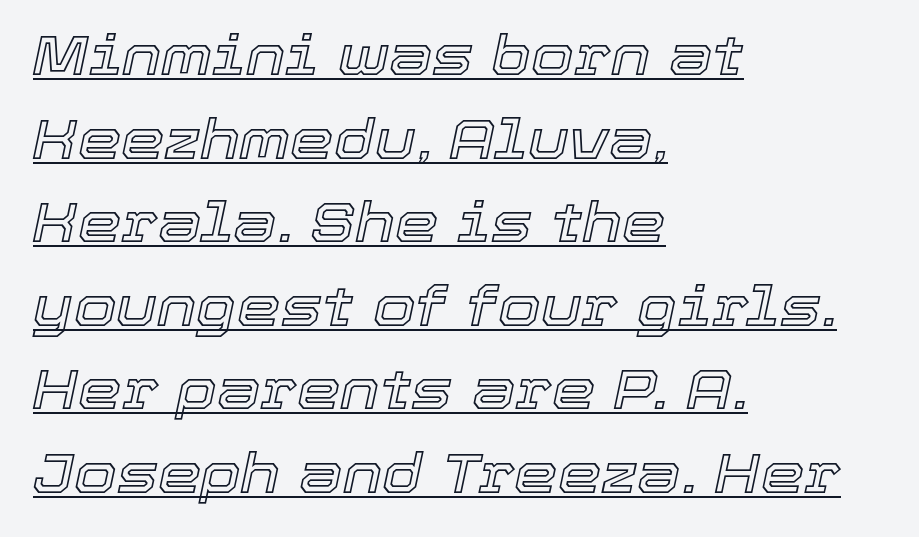
Do the characters align in a grid? No, the font is proportional. You can tell it's italic because the verticals aren't actually vertical. Regular leading. A classic flush-left, rag-right setting is used for this passage. This is underlined copy, the kind a proofreader might mark for attention. The letterforms sit shoulder to shoulder at normal distance.
